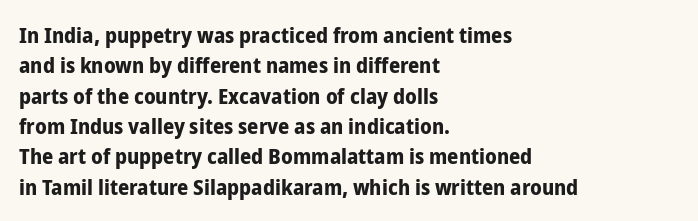
{"italic": "no", "bold": "yes", "underline": "no", "align": "left", "line_spacing": "normal", "line_spacing_ratio": 1.38, "letter_spacing": "normal", "letter_spacing_em": 0.0, "glyph_px": 22}
